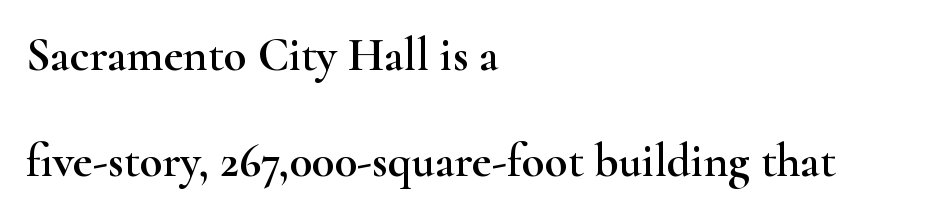
Q: Is the text italic (slanted)? A: No, it is upright.
Q: Is the typeface a serif or a sans-serif typeface? A: Serif.
Q: Is the text underlined? A: No.
Q: How is the paragraph aligned? A: Left-aligned.
Q: Is the spacing between letters normal or unusually wide? A: Normal.
Q: Is the spacing between lines tight, normal or loose? A: Loose.
Q: Width (condensed, normal, or wide)? A: Wide.
Q: Stroke contrast? A: High.
Q: x-height? A: Small.
Q: Monospaced? A: No.
